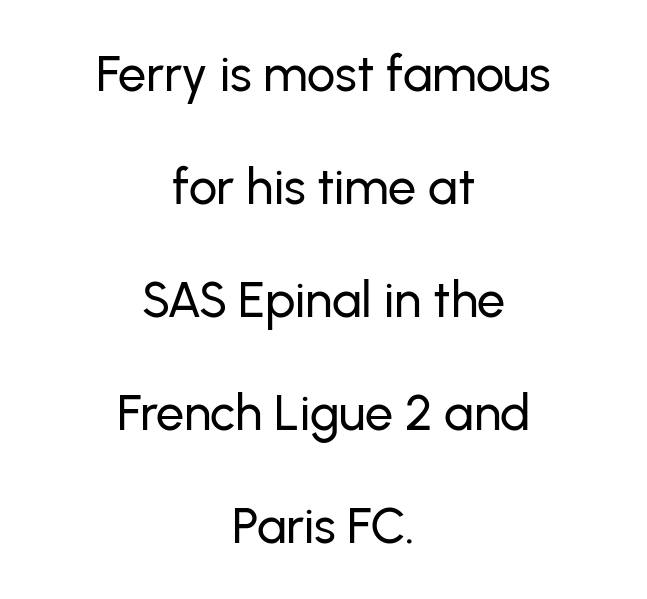
The image shows 50 px sans-serif type, upright; set centered, loose line spacing (2.26x), normal letter spacing, not underlined; low stroke contrast and a medium x-height.
